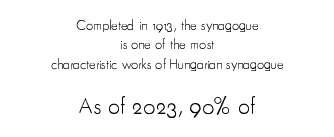
{"italic": "no", "bold": "no", "underline": "no", "align": "center", "line_spacing": "normal", "line_spacing_ratio": 1.38, "letter_spacing": "normal", "letter_spacing_em": 0.0, "larger_block": "second", "size_ratio": 1.64, "glyph_px": 23}
